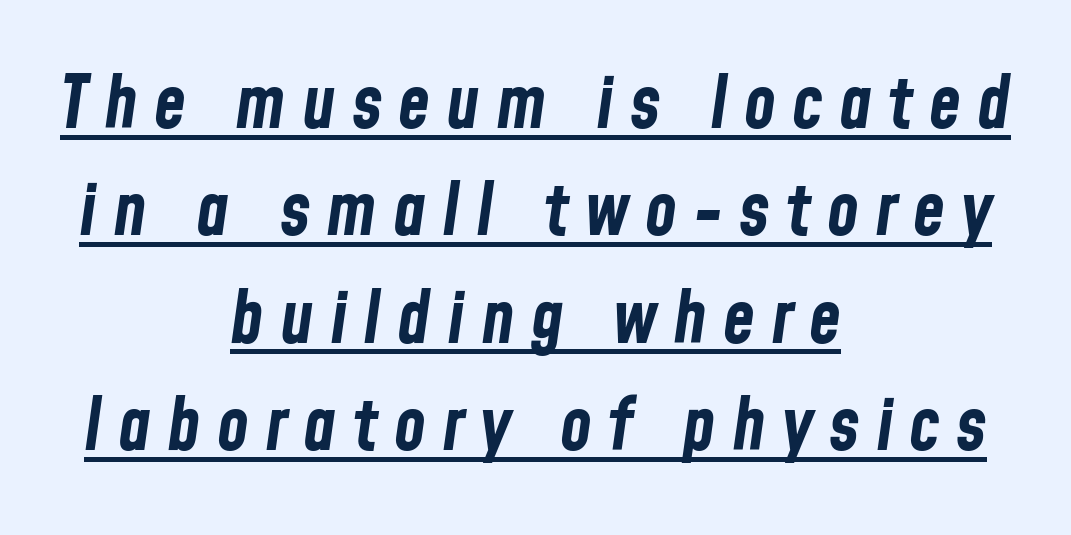
These words are printed bold, with thick strokes throughout. Tracking here is generous; glyphs stand well apart from one another. The compositor balanced each line on the midline. Interline gaps are of average width in this sample.
